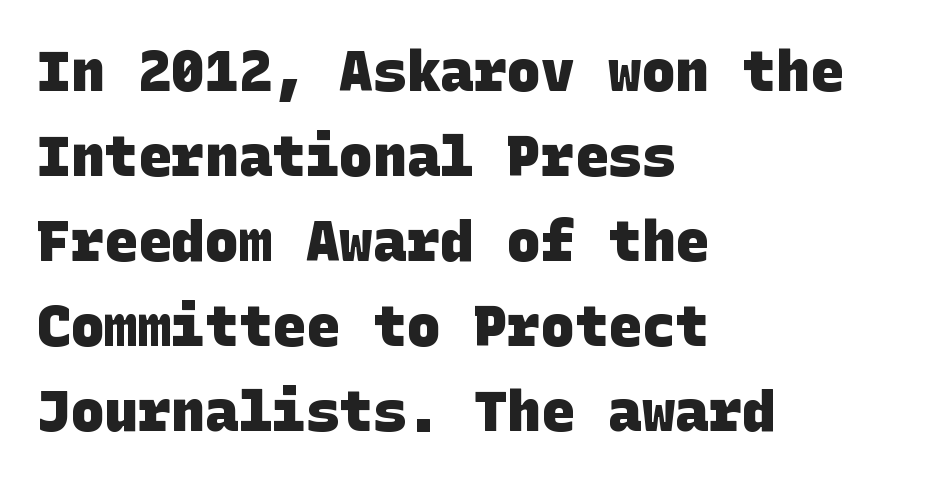
The image shows 56 px heavy sans-serif type; set left-aligned, normal line spacing (1.52x), normal letter spacing, not underlined; low stroke contrast and a large x-height.
